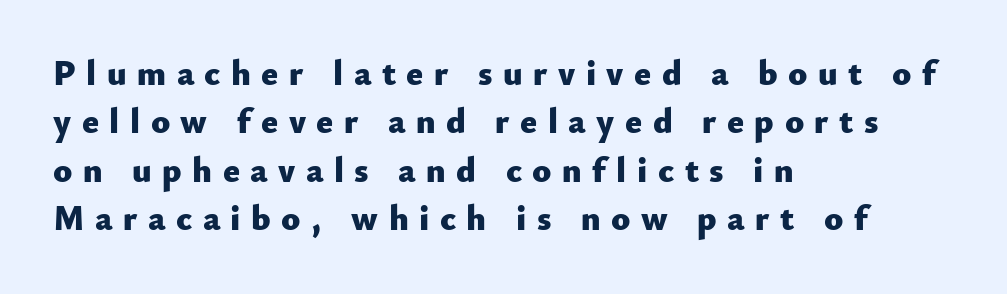
Q: Is the text bold? A: Yes.
Q: Is the text italic (slanted)? A: No, it is upright.
Q: Is the typeface a serif or a sans-serif typeface? A: Sans-serif.
Q: Is the text underlined? A: No.
Q: How is the paragraph aligned? A: Left-aligned.
Q: Is the spacing between letters normal or unusually wide? A: Unusually wide.
Q: Is the spacing between lines tight, normal or loose? A: Normal.
Q: Width (condensed, normal, or wide)? A: Normal.
Q: Stroke contrast? A: Low.
Q: x-height? A: Small.
Q: Monospaced? A: No.
